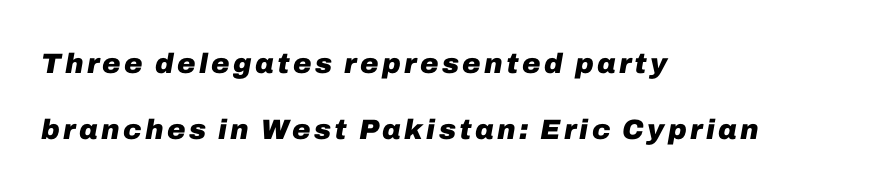
{"italic": "yes", "lean": "right", "slant_degrees": 10, "bold": "yes", "weight": "heavy", "width": "normal", "stroke_contrast": "low", "x_height": "medium", "monospaced": "no", "underline": "no", "align": "left", "line_spacing": "loose", "line_spacing_ratio": 2.34, "glyph_px": 28}
